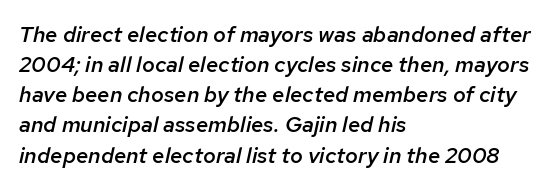
Q: Is the text bold? A: Semi-bold.
Q: Is the text italic (slanted)? A: Yes, it leans right by about 12 degrees.
Q: Is the text underlined? A: No.
Q: How is the paragraph aligned? A: Left-aligned.
Q: Is the spacing between letters normal or unusually wide? A: Normal.
Q: Is the spacing between lines tight, normal or loose? A: Normal.
